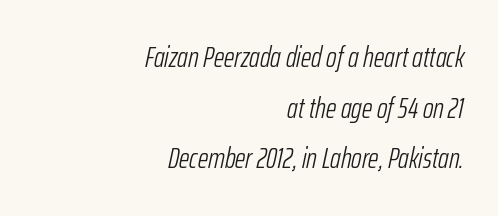
{"italic": "yes", "lean": "right", "slant_degrees": 12, "bold": "no", "weight": "light", "width": "condensed", "stroke_contrast": "low", "x_height": "medium", "monospaced": "no", "underline": "no", "align": "right", "line_spacing_ratio": 1.75, "letter_spacing": "normal", "letter_spacing_em": 0.0, "glyph_px": 29}
